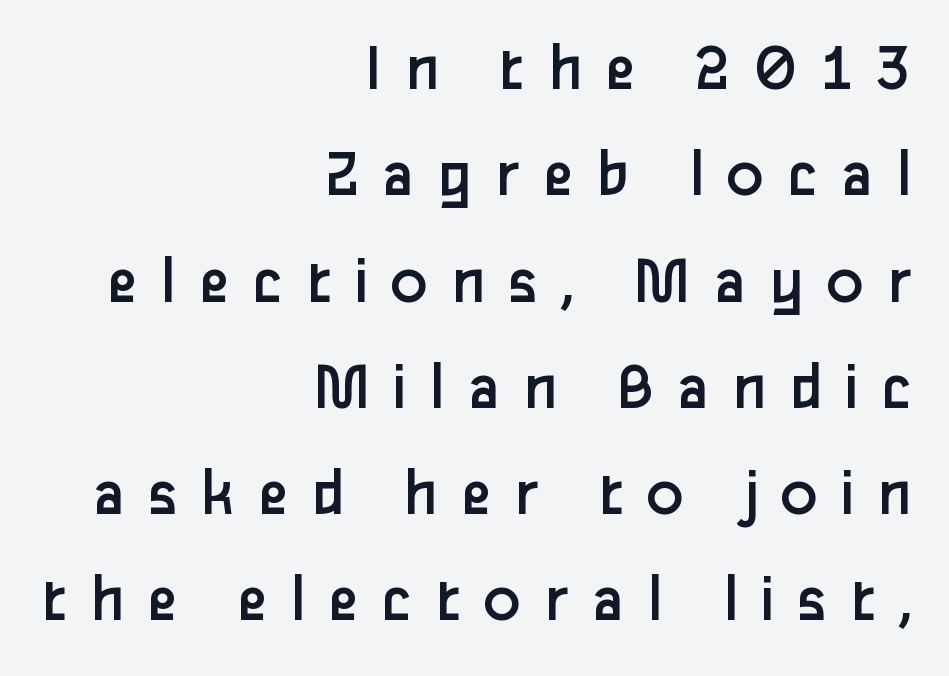
{"serif": "no", "italic": "no", "bold": "no", "weight": "regular", "width": "normal", "stroke_contrast": "low", "x_height": "medium", "monospaced": "no", "underline": "no", "align": "right", "line_spacing": "normal", "line_spacing_ratio": 1.54, "letter_spacing": "wide", "letter_spacing_em": 0.33, "glyph_px": 69}
